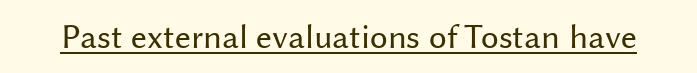
Q: Is the text bold? A: No.
Q: Is the text italic (slanted)? A: No, it is upright.
Q: Is the typeface a serif or a sans-serif typeface? A: Sans-serif.
Q: Is the text underlined? A: Yes.
Q: Is the spacing between letters normal or unusually wide? A: Normal.
Q: Width (condensed, normal, or wide)? A: Normal.
Q: Stroke contrast? A: Medium.
Q: x-height? A: Medium.
Q: Monospaced? A: No.
